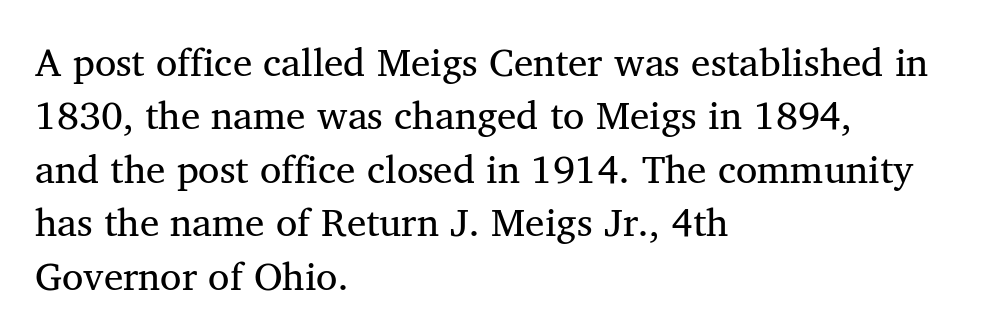
Q: Is the text bold? A: No.
Q: Is the typeface a serif or a sans-serif typeface? A: Serif.
Q: Is the text underlined? A: No.
Q: How is the paragraph aligned? A: Left-aligned.
Q: Is the spacing between letters normal or unusually wide? A: Normal.
Q: Is the spacing between lines tight, normal or loose? A: Normal.
Q: Width (condensed, normal, or wide)? A: Normal.
Q: Stroke contrast? A: Medium.
Q: x-height? A: Medium.
Q: Monospaced? A: No.
